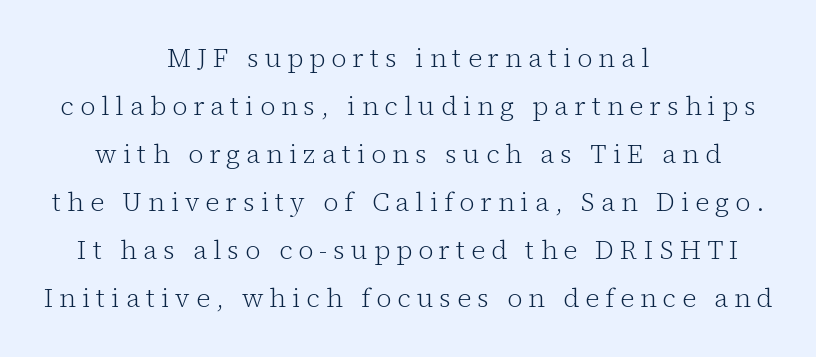
When letters stand straight like this, we call the style roman or upright. The cut favours lightness, reaching ordinary text weight at its darkest. Unmarked baselines from the first word to the last. Horizontally, the lines are justified to the midpoint only. Observe the wide spacing: letters keep a clear distance from each other.
